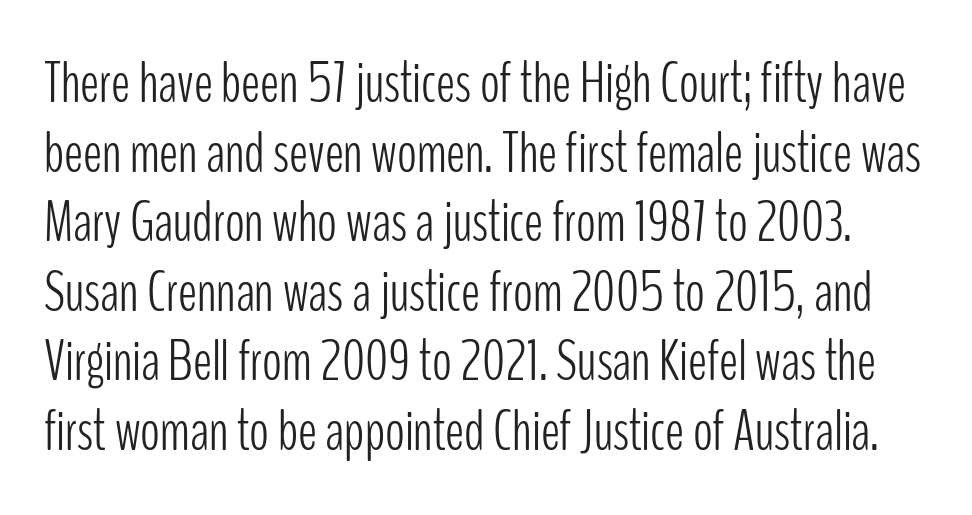
Tall strokes in this sample are plumb rather than angled. Weight class: somewhere from thin through regular. Short note: letters normally spaced. Type style note: lacks serifs. Proportional: the letters do not fall into vertical columns.
